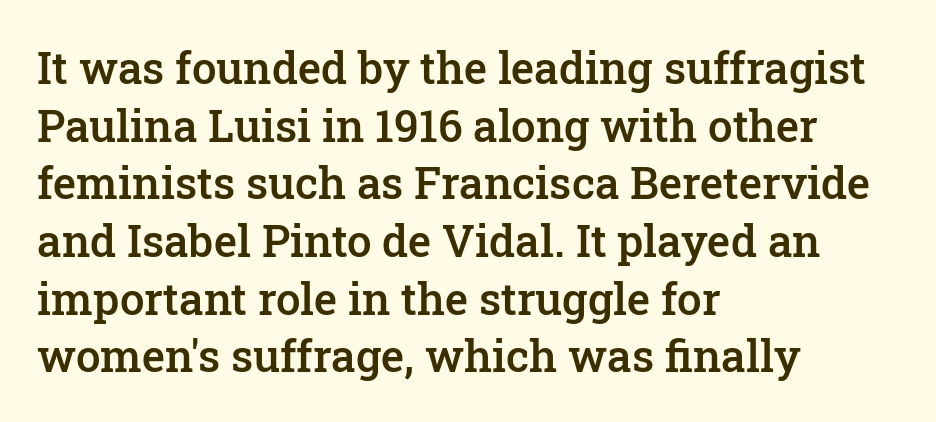
Check the space under the baseline: it is left empty. Line spacing here is normal. The passage shown is typeset with a serif family. The paragraph has a hard left edge and a soft right edge.
